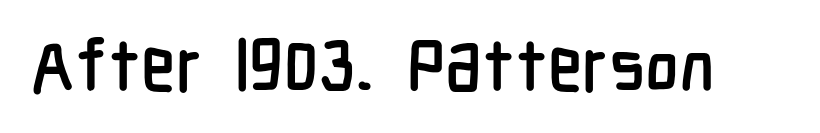
{"serif": "no", "italic": "no", "width": "condensed", "stroke_contrast": "low", "x_height": "medium", "monospaced": "no", "underline": "no", "letter_spacing": "normal", "letter_spacing_em": 0.0, "glyph_px": 72}
